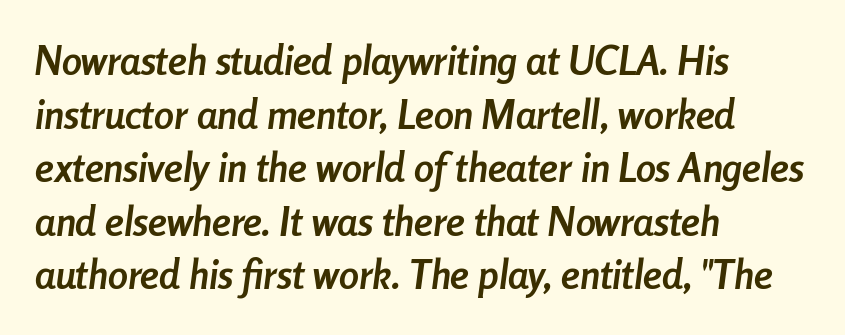
The image shows 40 px semibold, condensed type, italic (leaning right); set left-aligned, normal line spacing (1.34x), normal letter spacing, not underlined; low stroke contrast and a medium x-height.
